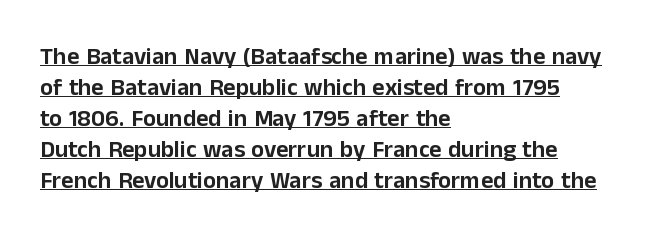
You could call the tracking neutral — neither tight nor loose. Interline gaps are of average width in this sample. Posture: vertical. If you drew a ruler down the left edge, every line would touch it. Every word sits above its own underline.
